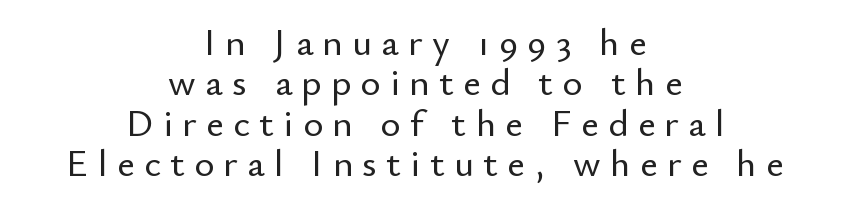
What's the leading like? Squeezed, with rows nearly overlapping. The gaps between neighbouring characters are conspicuously large. The typesetter chose a symmetrical, centered arrangement here. Underlining? Definitely not there. The letters carry no serifs — their stems end cleanly without finishing strokes. The passage shown is typed in a proportional face where columns would drift.
